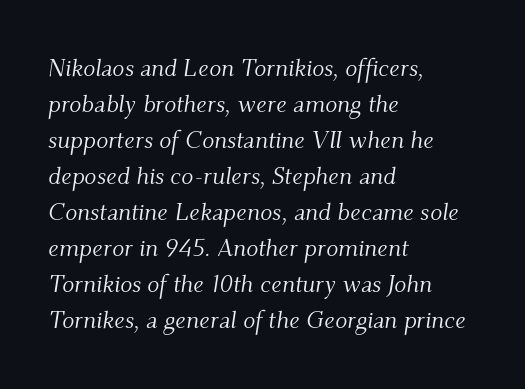
Default kerning and tracking; the words read as compact shapes. Observe the lean: these are italic letterforms. Stroke thickness stays within the range of a standard reading face or lighter. Notice how the passage keeps a crisp vertical edge on the left only.
